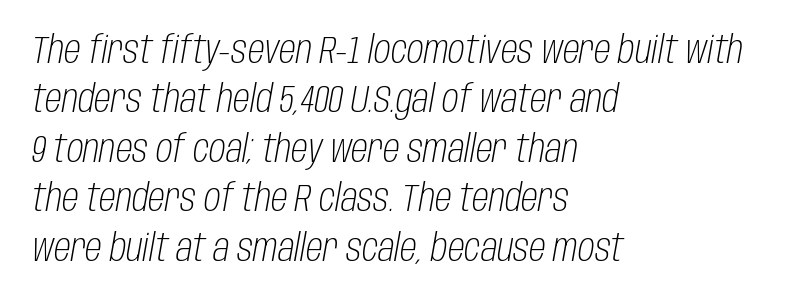
Proportional: the letters do not fall into vertical columns. Underlining? Definitely not there. Every row of glyphs begins at an identical x-position on the left. These glyphs show unthickened strokes, regular width or finer.
